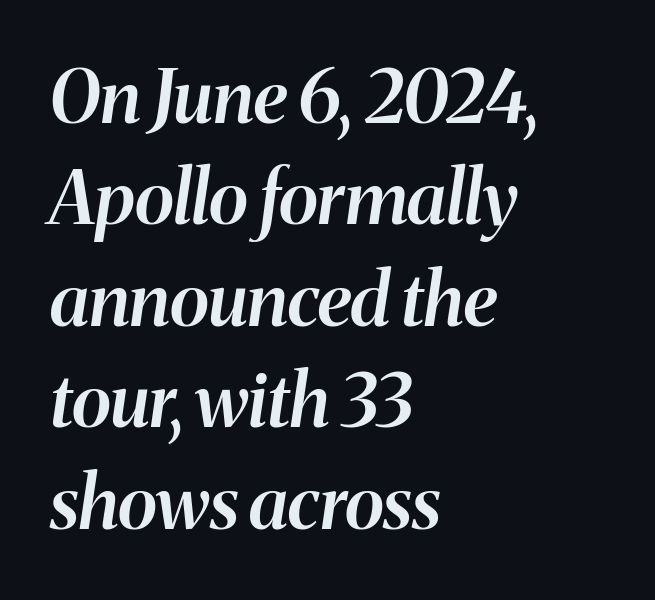
A classic flush-left, rag-right setting is used for this passage. You could call the tracking neutral — neither tight nor loose. Descender tails drop into unmarked territory. There's an unmistakable incline to the writing here.
